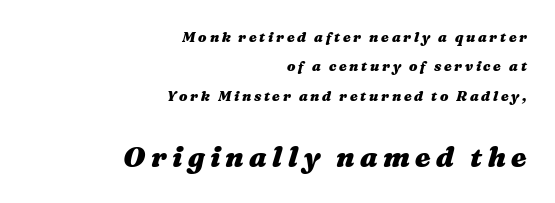
{"italic": "yes", "lean": "right", "slant_degrees": 16, "bold": "yes", "weight": "heavy", "width": "wide", "stroke_contrast": "medium", "x_height": "medium", "monospaced": "no", "underline": "no", "align": "right", "line_spacing": "loose", "line_spacing_ratio": 2.1, "larger_block": "second", "size_ratio": 2.0, "glyph_px": 28}
